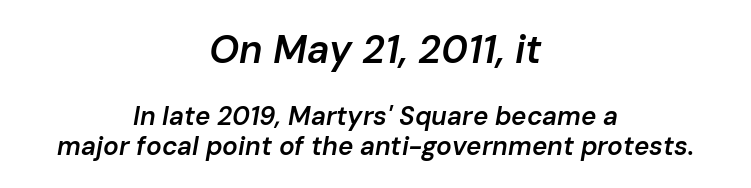
{"italic": "yes", "lean": "right", "slant_degrees": 10, "bold": "semi", "weight": "semibold", "width": "normal", "stroke_contrast": "low", "x_height": "medium", "monospaced": "no", "underline": "no", "align": "center", "line_spacing": "tight", "line_spacing_ratio": 1.13, "letter_spacing": "normal", "letter_spacing_em": 0.0, "larger_block": "first", "size_ratio": 1.5, "glyph_px": 39}
